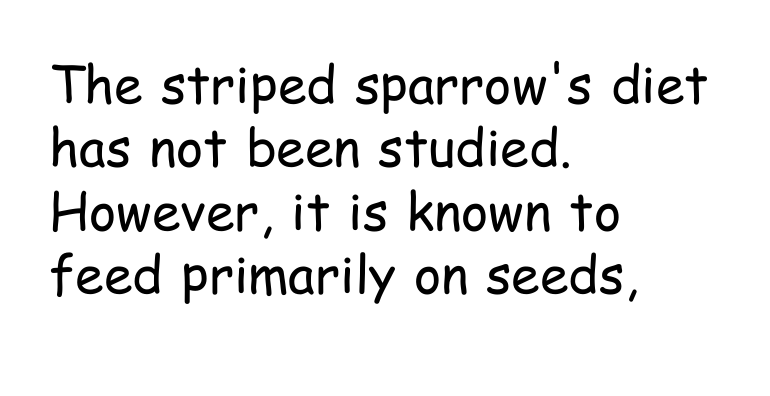
Looks like regular typesetting: each glyph gets only the width it needs. Leftover space on each line is placed entirely after the last word. No feet cap the strokes, marking this as sans-serif type. Glance below the letters and you will spot only blank space.
